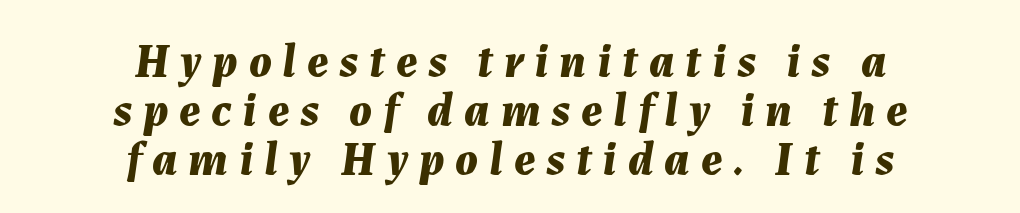
{"italic": "yes", "lean": "right", "slant_degrees": 7, "bold": "yes", "weight": "bold", "width": "normal", "stroke_contrast": "medium", "x_height": "medium", "monospaced": "no", "underline": "no", "align": "center", "line_spacing": "tight", "line_spacing_ratio": 1.04, "letter_spacing": "wide", "letter_spacing_em": 0.23, "glyph_px": 47}
